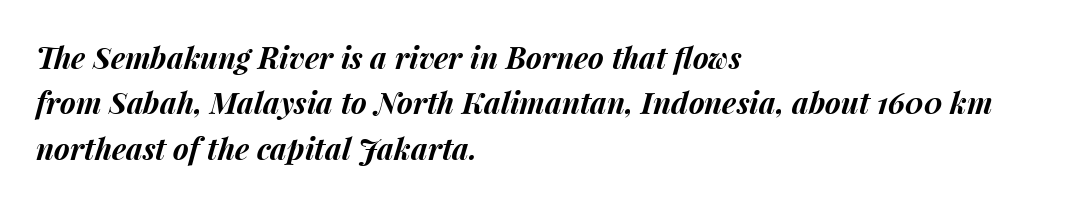
The image shows 30 px bold type, italic (leaning right); set left-aligned, normal line spacing (1.51x), normal letter spacing, not underlined; medium stroke contrast and a medium x-height.
